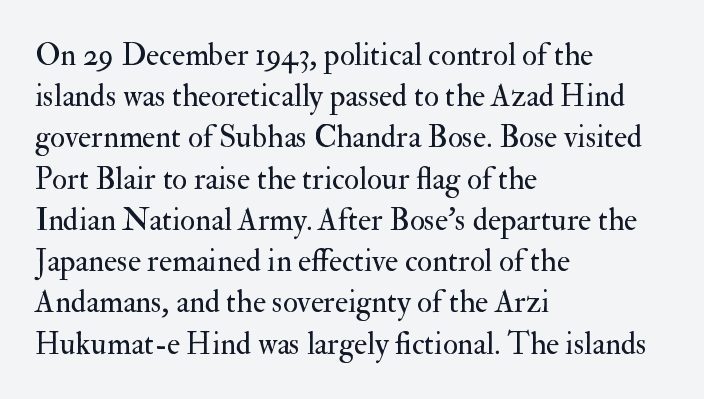
{"serif": "yes", "italic": "no", "bold": "no", "weight": "regular", "width": "normal", "stroke_contrast": "medium", "x_height": "small", "monospaced": "no", "underline": "no", "align": "left", "line_spacing": "normal", "line_spacing_ratio": 1.33, "letter_spacing": "normal", "letter_spacing_em": 0.0, "glyph_px": 31}
